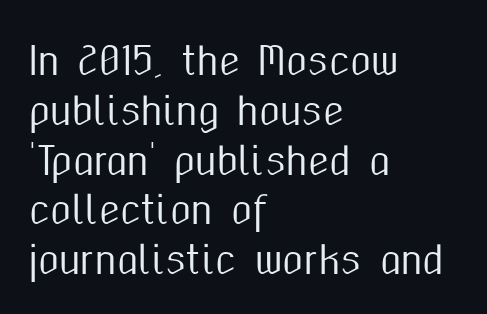
Q: Is the text italic (slanted)? A: No, it is upright.
Q: Is the typeface a serif or a sans-serif typeface? A: Sans-serif.
Q: Is the text underlined? A: No.
Q: How is the paragraph aligned? A: Left-aligned.
Q: Is the spacing between letters normal or unusually wide? A: Normal.
Q: Is the spacing between lines tight, normal or loose? A: Normal.
Q: Width (condensed, normal, or wide)? A: Condensed.
Q: Stroke contrast? A: Medium.
Q: x-height? A: Medium.
Q: Monospaced? A: No.
